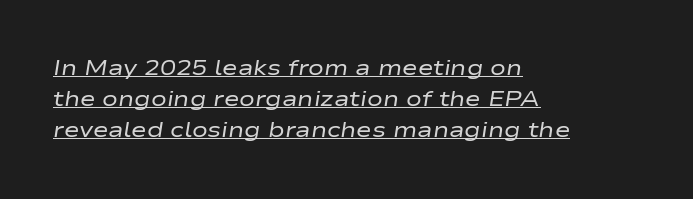
Notice how descenders clear the ascenders below comfortably — that's standard leading. The font's italic variant was chosen for this text. The lines in this sample share a left origin and differ only in where they stop. Think standard paragraph weight, or any step lighter than that. Characters follow at the spacing the type designer built in.
